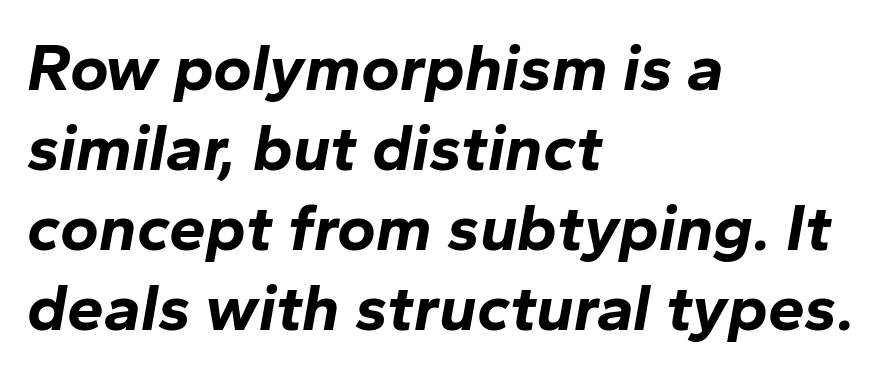
Q: Is the text bold? A: Yes.
Q: Is the text italic (slanted)? A: Yes, it leans right by about 10 degrees.
Q: Is the text underlined? A: No.
Q: How is the paragraph aligned? A: Left-aligned.
Q: Is the spacing between letters normal or unusually wide? A: Normal.
Q: Width (condensed, normal, or wide)? A: Normal.
Q: Stroke contrast? A: Low.
Q: x-height? A: Medium.
Q: Monospaced? A: No.
